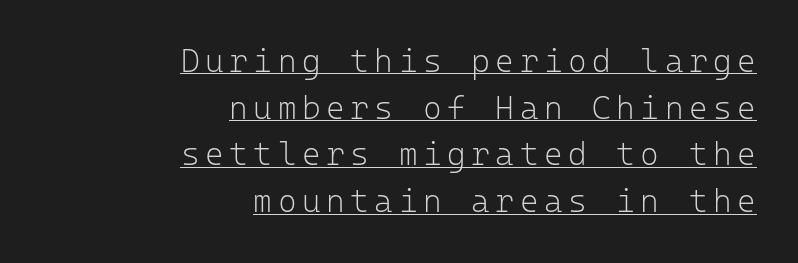
Is the block centered? No — it sits flush against the right margin. Is this a heavy cut? Hardly; it is regular or lighter. These lines are rendered in a fixed-pitch font. Typographically, this falls in the sans-serif category. Every word sits above its own underline.
